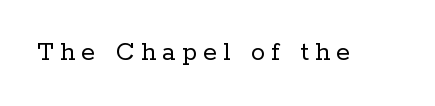
Q: Is the text bold? A: No.
Q: Is the text italic (slanted)? A: No, it is upright.
Q: Is the typeface a serif or a sans-serif typeface? A: Serif.
Q: Is the text underlined? A: No.
Q: Is the spacing between letters normal or unusually wide? A: Unusually wide.
Q: Width (condensed, normal, or wide)? A: Normal.
Q: Stroke contrast? A: Low.
Q: x-height? A: Medium.
Q: Monospaced? A: No.
